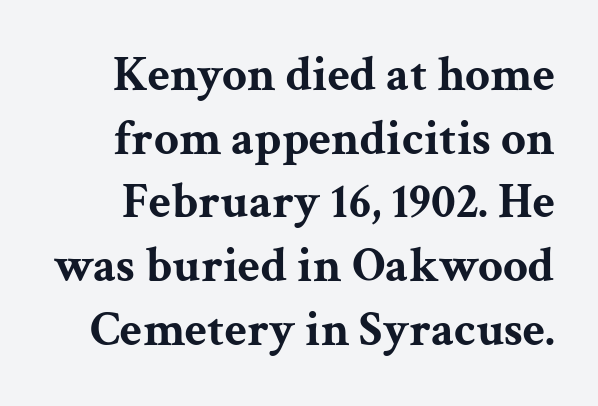
Classification — serif. A bare baseline throughout the passage. A typesetter would call this leading conventional body-copy spacing. A typesetter would call this proportional, since set widths differ per character.
